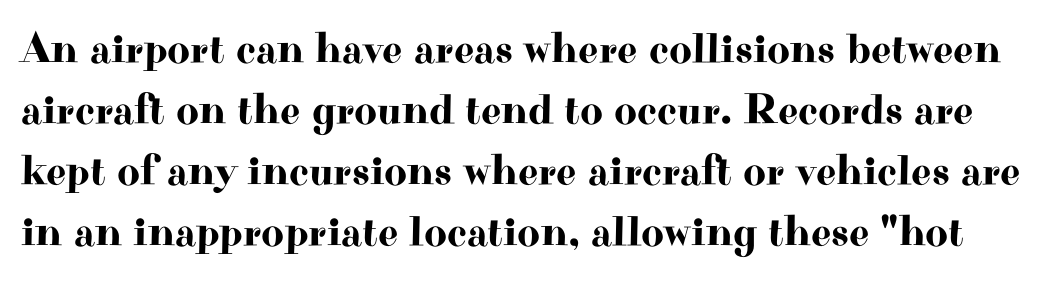
The image shows 44 px wide serif type, upright; set normal line spacing (1.39x), normal letter spacing, not underlined; high stroke contrast and a small x-height.
